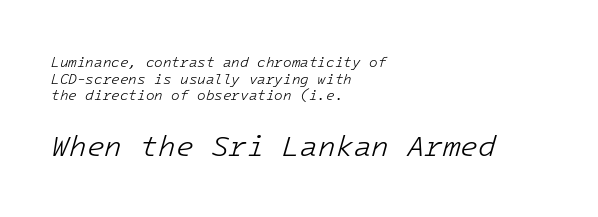
Reading down the block, your eye returns to a fixed left position each line. Character size in the trailing block exceeds that of the leading block. Stems and bowls with no extra thickness — not bold. In terms of posture, this sample is oblique.
